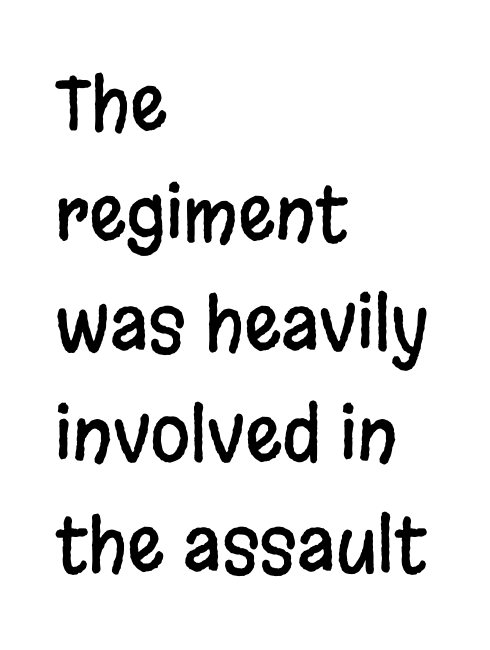
The image shows 73 px condensed sans-serif type, upright; set left-aligned, normal line spacing (1.51x), normal letter spacing, not underlined; low stroke contrast and a large x-height.
